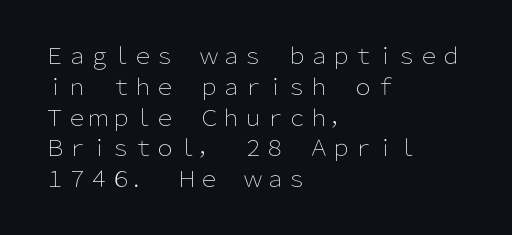
Summary of vertical rhythm: regular, with standard interline spacing. Short note: letters normally spaced. The font's upright variant was chosen for this text. Casual observation: everything's shoved over to the left.
